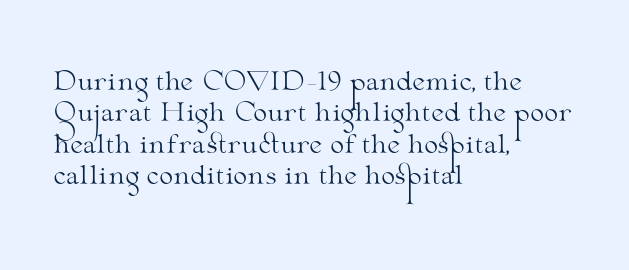
{"italic": "no", "bold": "no", "underline": "no", "align": "left", "line_spacing": "normal", "line_spacing_ratio": 1.26, "letter_spacing": "normal", "letter_spacing_em": 0.0, "glyph_px": 25}
